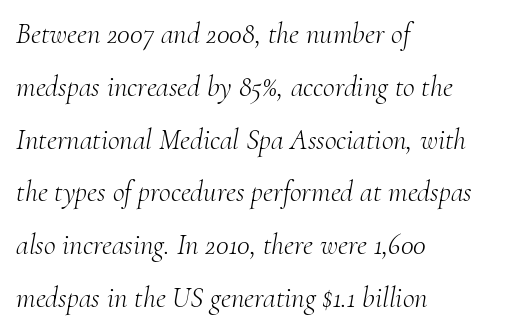
Q: Is the text bold? A: No.
Q: Is the text italic (slanted)? A: Yes, it leans right by about 10 degrees.
Q: Is the typeface a serif or a sans-serif typeface? A: Serif.
Q: Is the text underlined? A: No.
Q: How is the paragraph aligned? A: Left-aligned.
Q: Is the spacing between letters normal or unusually wide? A: Normal.
Q: Width (condensed, normal, or wide)? A: Normal.
Q: Stroke contrast? A: Medium.
Q: x-height? A: Small.
Q: Monospaced? A: No.
